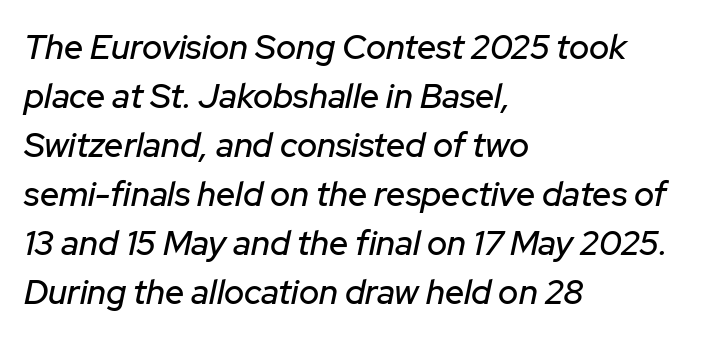
The image shows 34 px text type, italic (leaning right); set left-aligned, normal line spacing (1.44x), normal letter spacing, not underlined; low stroke contrast and a medium x-height.
